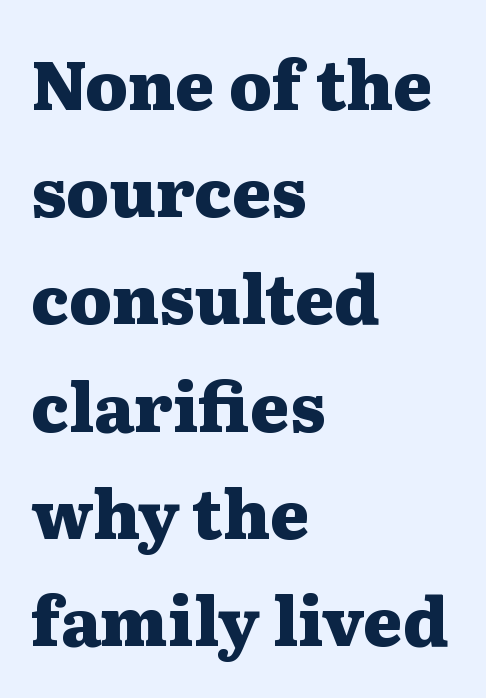
The image shows 67 px heavy, wide serif type, upright; set left-aligned, normal line spacing (1.6x), normal letter spacing, not underlined; medium stroke contrast and a medium x-height.
